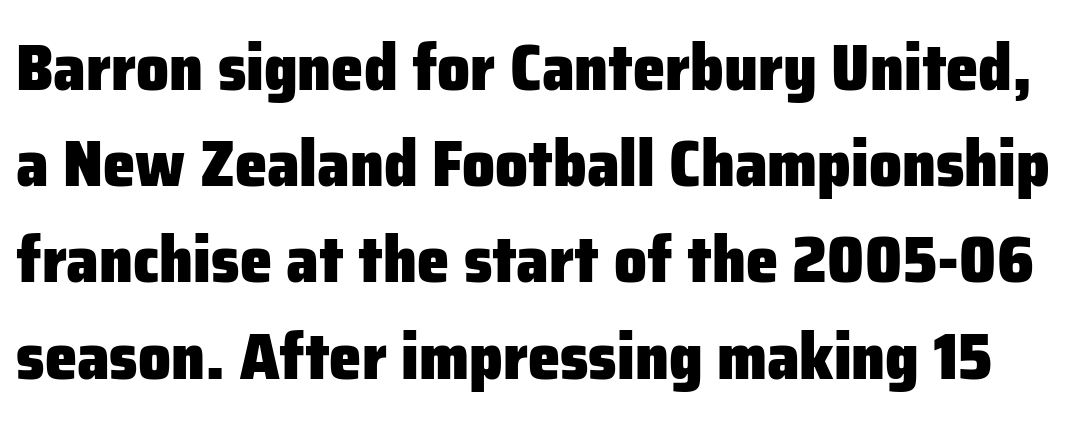
These lines carry a lot of weight — the face is fully bold. The text was rendered using a sans face with plain stroke endings. Nobody drew a line under any word here. The vertical gap from one line to the next is medium. These lines keep a tight, regular rhythm from letter to letter. If you drew a line through each stem, it would be perfectly vertical.
